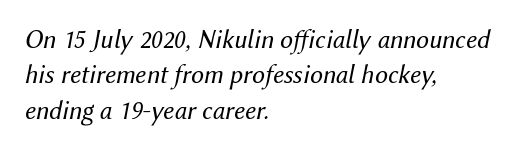
Here the glyphs are tracked normally, forming tight word shapes. Every row of glyphs begins at an identical x-position on the left. The weight would be labelled regular, book, light, or lighter still. The gap between lines stays unmarked. Students, observe: this is what conventionally led text looks like.
